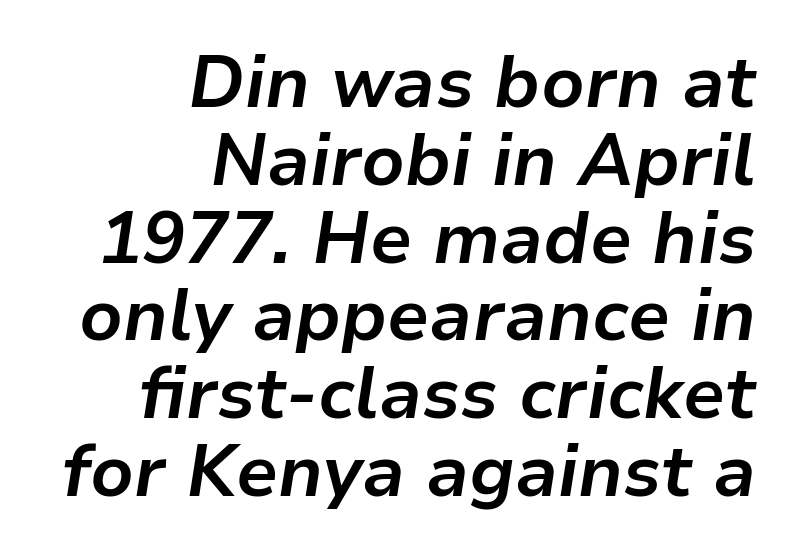
{"italic": "yes", "lean": "right", "slant_degrees": 9, "bold": "yes", "weight": "bold", "width": "normal", "stroke_contrast": "low", "x_height": "medium", "monospaced": "no", "underline": "no", "align": "right", "line_spacing": "tight", "line_spacing_ratio": 1.08, "letter_spacing": "normal", "letter_spacing_em": 0.0, "glyph_px": 72}
